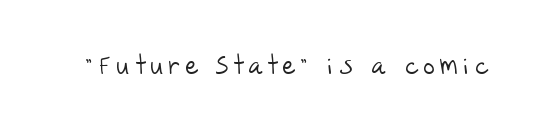
Decoration check: the copy has no underline. Inter-character spacing is expanded well beyond the font's built-in metrics. Unbolded letterforms with no extra heft.
